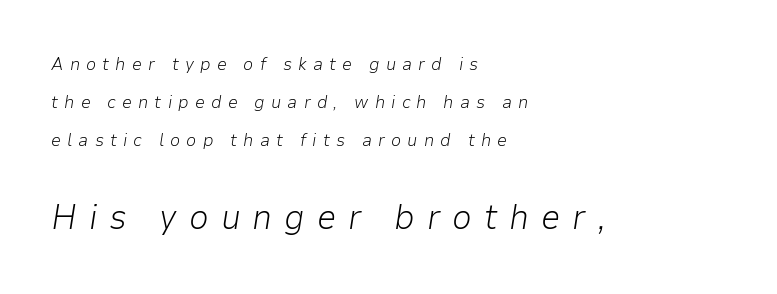
The image shows 35 px light type, italic (leaning right); set left-aligned, loose line spacing (2.12x), unusually wide letter spacing (+0.34 em), not underlined; the second (bottom) block is 1.94x larger; low stroke contrast and a medium x-height.
